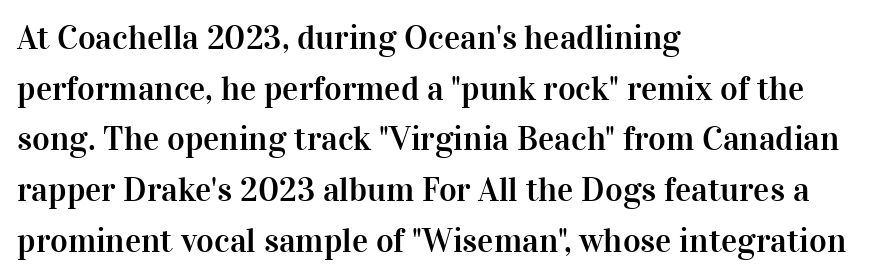
The image shows 34 px serif type, upright; set left-aligned, normal line spacing (1.49x), normal letter spacing, not underlined; high stroke contrast and a medium x-height.
